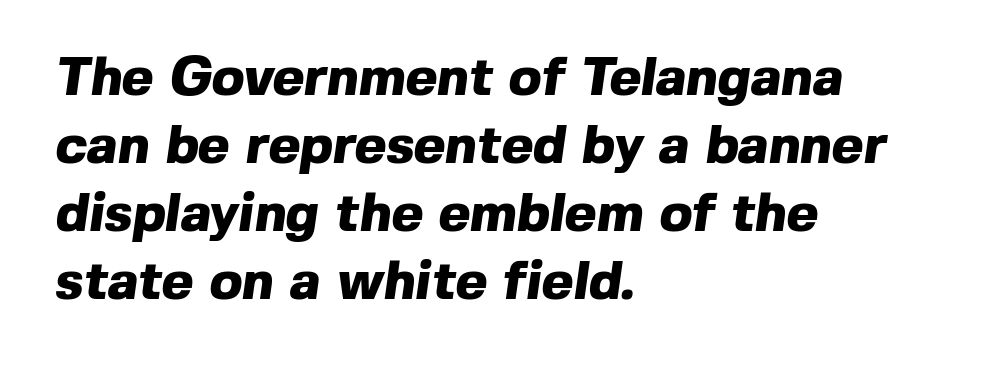
The image shows 54 px heavy sans-serif type; set left-aligned, normal line spacing (1.26x), normal letter spacing, not underlined; a medium x-height.
